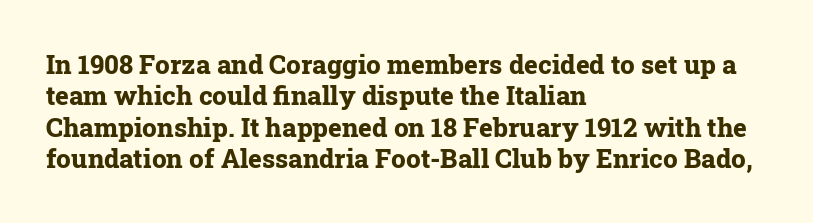
Q: Is the text bold? A: Yes.
Q: Is the text italic (slanted)? A: No, it is upright.
Q: Is the text underlined? A: No.
Q: How is the paragraph aligned? A: Left-aligned.
Q: Is the spacing between letters normal or unusually wide? A: Normal.
